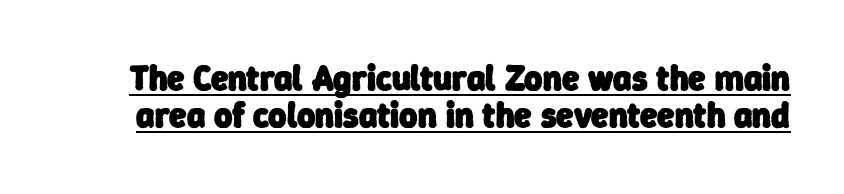
Q: Is the text bold? A: Yes.
Q: Is the typeface a serif or a sans-serif typeface? A: Sans-serif.
Q: Is the text underlined? A: Yes.
Q: Is the spacing between letters normal or unusually wide? A: Normal.
Q: Is the spacing between lines tight, normal or loose? A: Tight.
Q: Width (condensed, normal, or wide)? A: Normal.
Q: Stroke contrast? A: Low.
Q: x-height? A: Medium.
Q: Monospaced? A: No.
